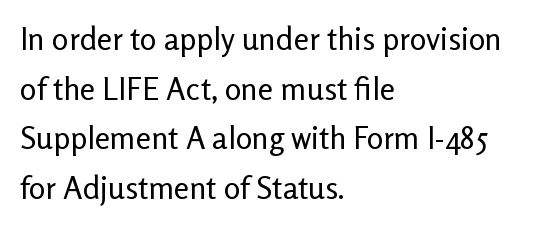
The image shows 31 px regular-weight sans-serif type, upright; set left-aligned, normal line spacing (1.6x), normal letter spacing, not underlined; low stroke contrast and a medium x-height.
